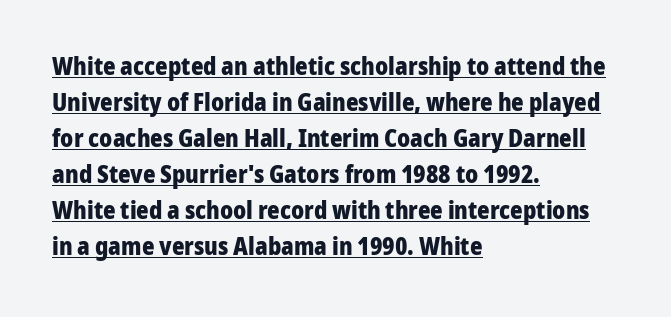
Rendered with straight, roman letterforms. In terms of letterspacing, this is plain default setting. The text block is weighted toward the left margin, trailing off unevenly rightward. Quick note: underline on. A dark, heavy texture on the line: the type is bold. The passage shown stacks its lines at a standard gap.
